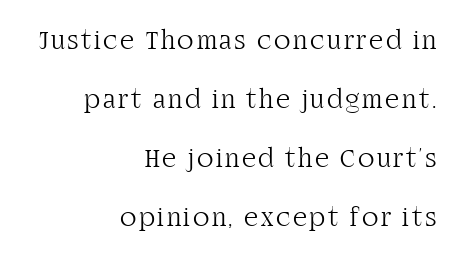
Casual observation: everything's shoved over to the right. Summary of weight: not heavy and not bold. Interline gaps are noticeably wide in this sample. Unlike italic type, these characters show no tilt at all.
